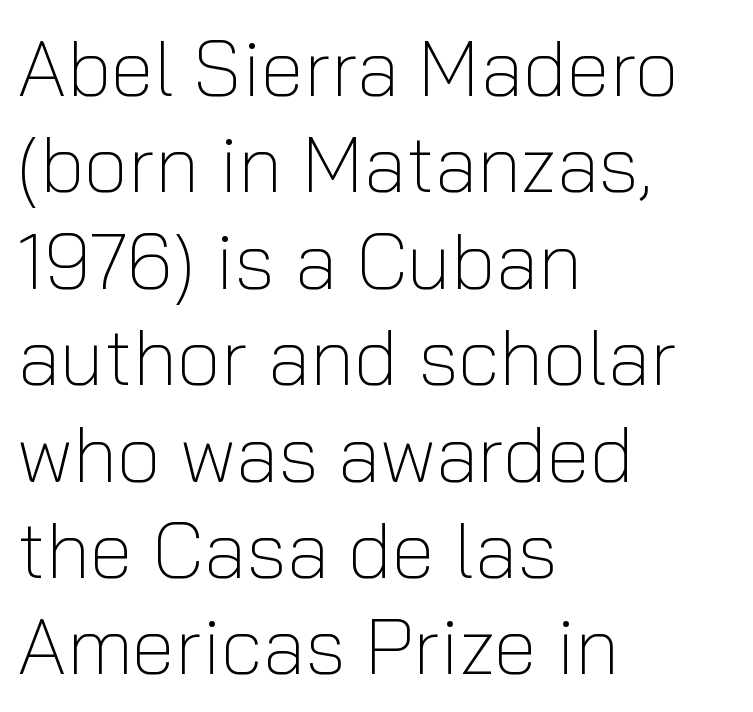
The image shows 79 px light sans-serif type, upright; set left-aligned, line spacing 1.22x, normal letter spacing, not underlined; low stroke contrast and a medium x-height.
